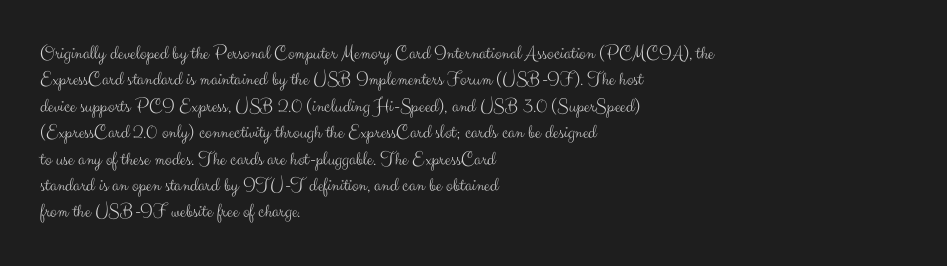
Rows of type keep a routine distance in the vertical direction. The face looks like a standard text weight, possibly lighter. Letter spacing: default. Each row of text sits above clean, open space.
